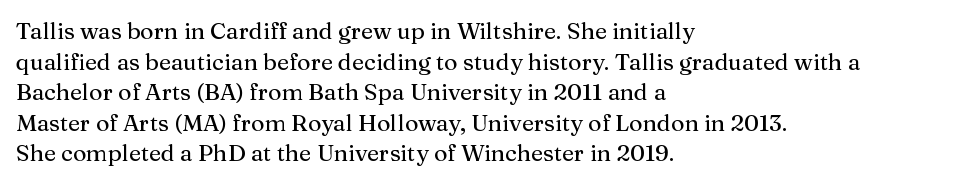
A typesetter would call this leading conventional body-copy spacing. No italicization has been applied; the sample stays upright. Tracking value appears to be zero — textbook default spacing. Short and long lines alike share a common starting point at left. Decoration check: the copy has no underline.
